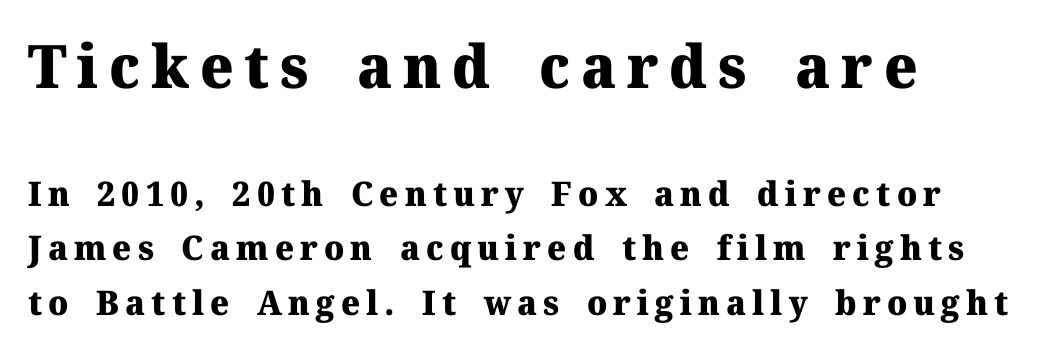
You get the large type first, then a drop to smaller type. Leading: standard. Each letter keeps its own natural width here, so spacing adapts to shape. The strokes are fattened all the way to bold.
